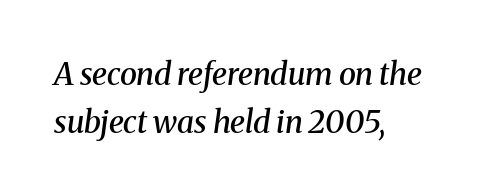
The image shows 31 px semibold serif type, italic (leaning right); set left-aligned, normal line spacing (1.54x), normal letter spacing, not underlined; medium stroke contrast and a medium x-height.
